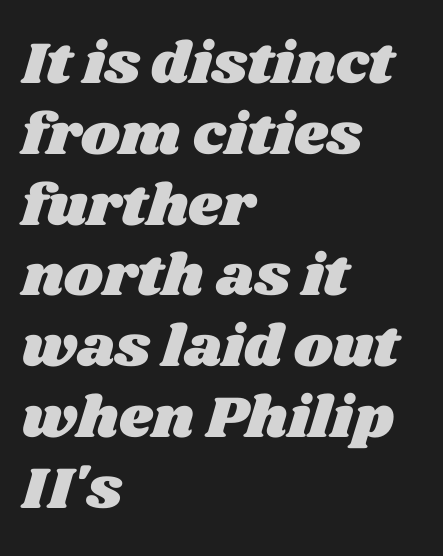
The image shows 59 px wide type; set left-aligned, line spacing 1.2x, normal letter spacing, not underlined; medium stroke contrast and a large x-height.
